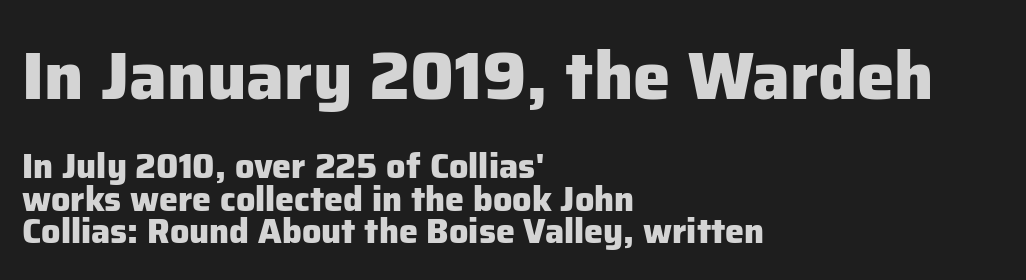
This layout puts the oversized block above and the modest block below. The lines are quadded left. This sample has the flowing, uneven cadence of proportional lettering. Strong, thick strokes mark this as bold type. Honestly, there is no underline to notice here at all.
